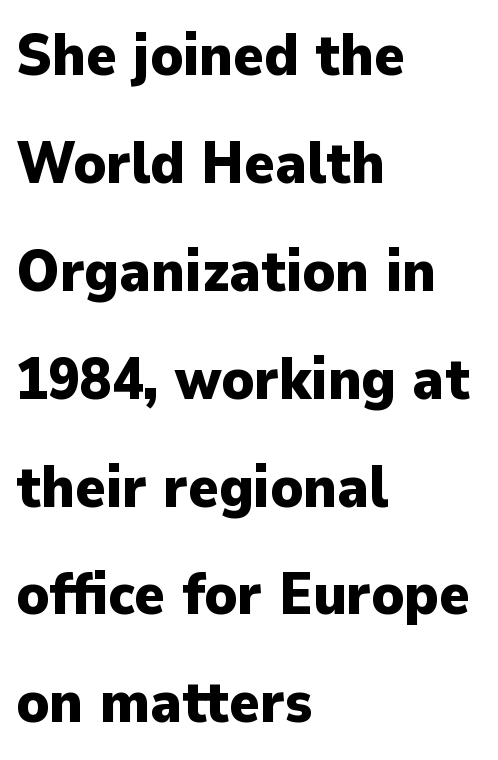
Q: Is the text bold? A: Yes.
Q: Is the text italic (slanted)? A: No, it is upright.
Q: Is the typeface a serif or a sans-serif typeface? A: Sans-serif.
Q: Is the text underlined? A: No.
Q: How is the paragraph aligned? A: Left-aligned.
Q: Is the spacing between letters normal or unusually wide? A: Normal.
Q: Width (condensed, normal, or wide)? A: Normal.
Q: Stroke contrast? A: Low.
Q: x-height? A: Medium.
Q: Monospaced? A: No.
